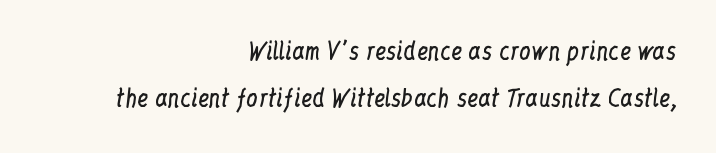
Q: Is the text bold? A: No.
Q: Is the text italic (slanted)? A: Yes.
Q: Is the text underlined? A: No.
Q: How is the paragraph aligned? A: Right-aligned.
Q: Is the spacing between letters normal or unusually wide? A: Normal.
Q: Is the spacing between lines tight, normal or loose? A: Loose.
